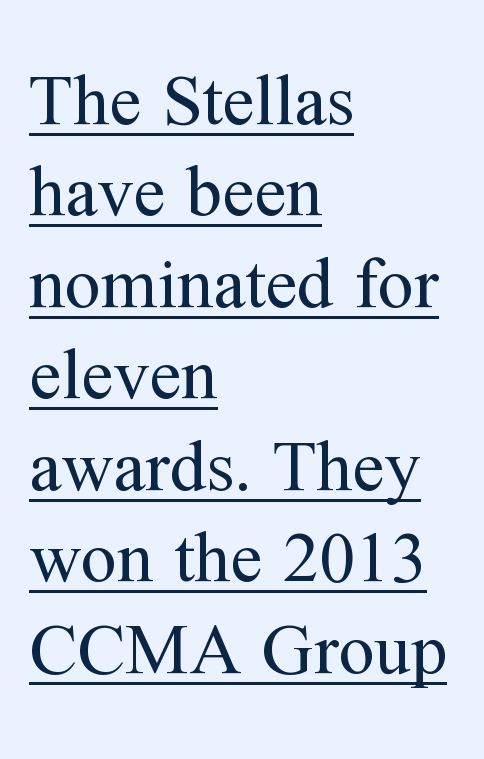
Q: Is the text bold? A: No.
Q: Is the text italic (slanted)? A: No, it is upright.
Q: Is the typeface a serif or a sans-serif typeface? A: Serif.
Q: Is the text underlined? A: Yes.
Q: How is the paragraph aligned? A: Left-aligned.
Q: Is the spacing between letters normal or unusually wide? A: Normal.
Q: Is the spacing between lines tight, normal or loose? A: Normal.
Q: Width (condensed, normal, or wide)? A: Normal.
Q: Stroke contrast? A: Medium.
Q: x-height? A: Medium.
Q: Monospaced? A: No.
